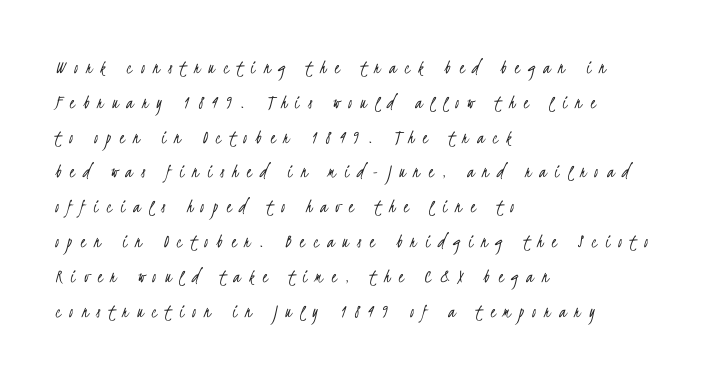
Q: Is the text bold? A: No.
Q: Is the text underlined? A: No.
Q: How is the paragraph aligned? A: Left-aligned.
Q: Is the spacing between letters normal or unusually wide? A: Unusually wide.
